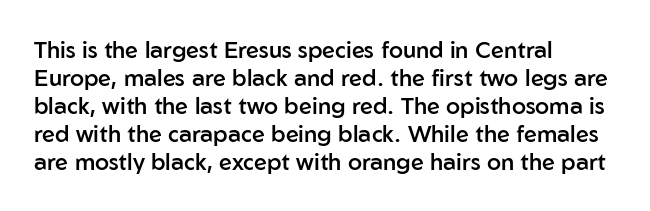
{"italic": "no", "bold": "semi", "underline": "no", "align": "left", "line_spacing_ratio": 1.22, "letter_spacing": "normal", "letter_spacing_em": 0.0, "glyph_px": 23}
